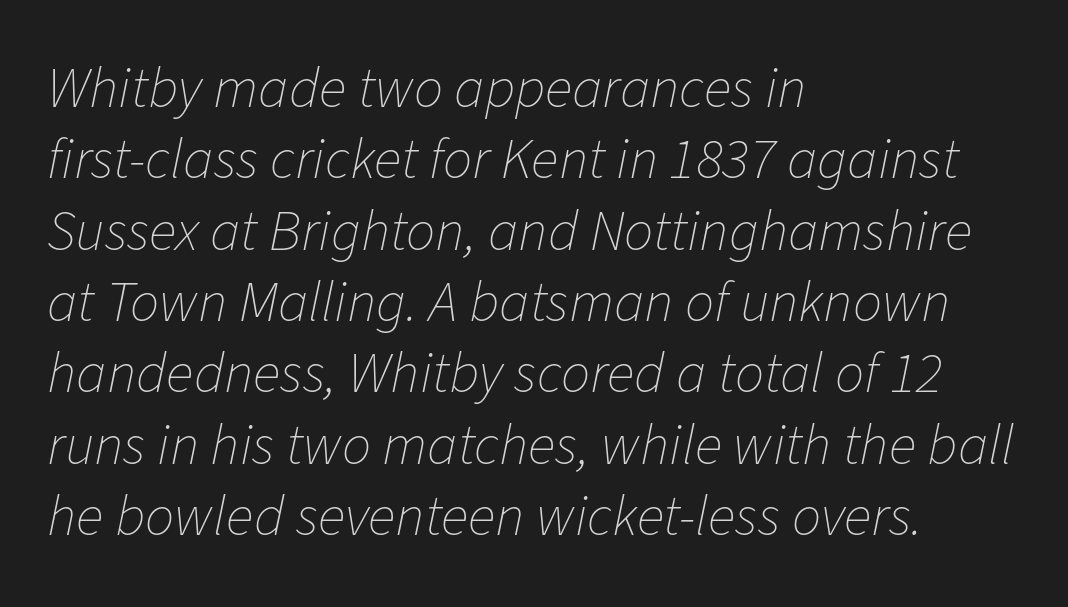
{"italic": "yes", "lean": "right", "slant_degrees": 11, "bold": "no", "weight": "thin", "width": "normal", "stroke_contrast": "low", "x_height": "medium", "monospaced": "no", "underline": "no", "align": "left", "line_spacing_ratio": 1.23, "letter_spacing": "normal", "letter_spacing_em": 0.0, "glyph_px": 58}
